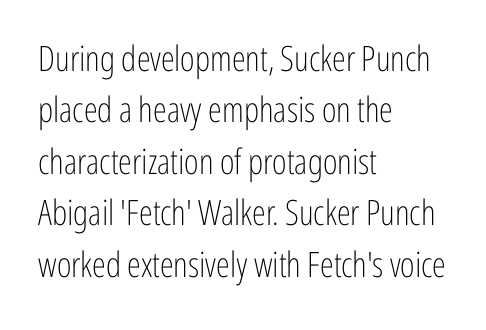
Q: Is the text bold? A: No.
Q: Is the text italic (slanted)? A: No, it is upright.
Q: Is the typeface a serif or a sans-serif typeface? A: Sans-serif.
Q: Is the text underlined? A: No.
Q: How is the paragraph aligned? A: Left-aligned.
Q: Is the spacing between letters normal or unusually wide? A: Normal.
Q: Is the spacing between lines tight, normal or loose? A: Normal.
Q: Width (condensed, normal, or wide)? A: Condensed.
Q: Stroke contrast? A: Low.
Q: x-height? A: Medium.
Q: Monospaced? A: No.
